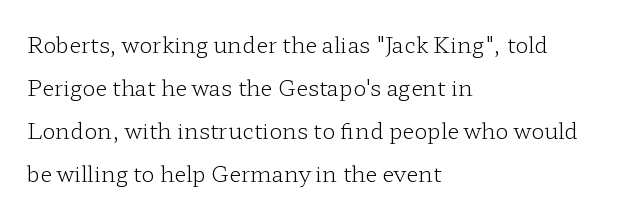
{"italic": "no", "bold": "no", "underline": "no", "align": "left", "line_spacing": "loose", "line_spacing_ratio": 1.95, "letter_spacing": "normal", "letter_spacing_em": 0.0, "glyph_px": 22}
